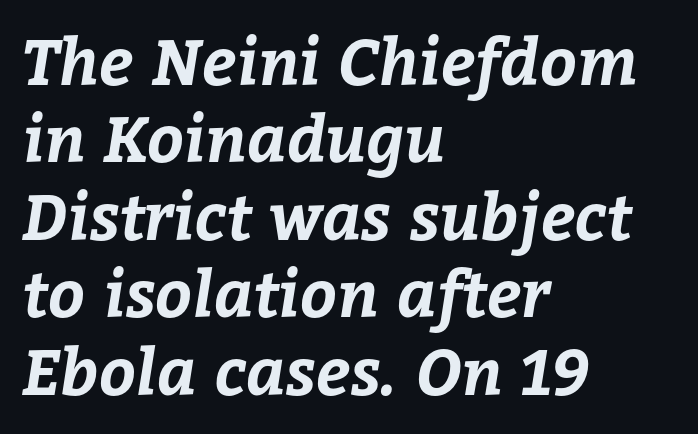
Q: Is the text bold? A: Yes.
Q: Is the text underlined? A: No.
Q: How is the paragraph aligned? A: Left-aligned.
Q: Is the spacing between letters normal or unusually wide? A: Normal.
Q: Width (condensed, normal, or wide)? A: Normal.
Q: Stroke contrast? A: Low.
Q: x-height? A: Medium.
Q: Monospaced? A: No.
